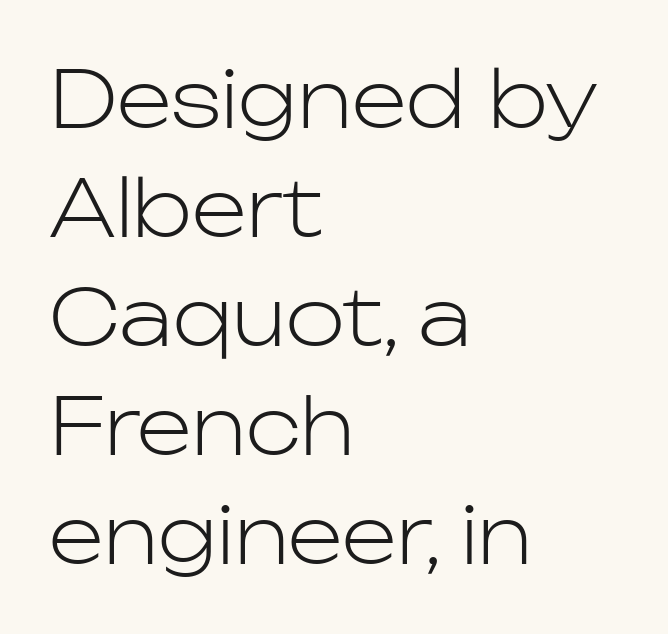
Line beginnings align vertically; line endings do not. The letters carry no serifs — their stems end cleanly without finishing strokes. Is the type heavy? It reads as light-to-regular instead. Posture: vertical. Nobody drew a line under any word here.
